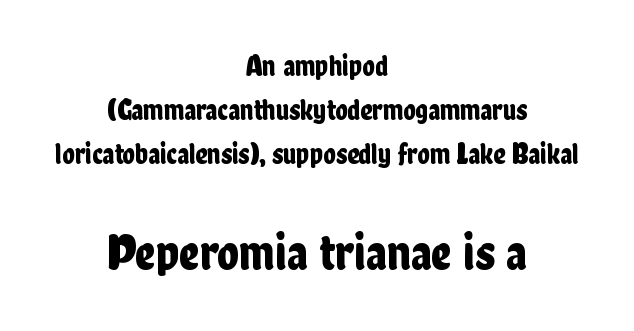
Q: Is the text italic (slanted)? A: No, it is upright.
Q: Is the typeface a serif or a sans-serif typeface? A: Sans-serif.
Q: Is the text underlined? A: No.
Q: How is the paragraph aligned? A: Centered.
Q: Is the spacing between letters normal or unusually wide? A: Normal.
Q: Is the spacing between lines tight, normal or loose? A: Normal.
Q: Which block of text is set in a larger size, the first (top) or the second (bottom)? A: The second (bottom) one.
Q: Width (condensed, normal, or wide)? A: Condensed.
Q: Stroke contrast? A: Low.
Q: x-height? A: Medium.
Q: Monospaced? A: No.
